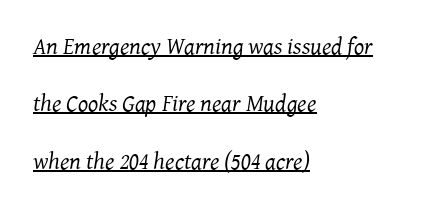
The designer dialed line spacing up above the default. There's an unmistakable incline to the writing here. Each line of the rendering has a horizontal stroke beneath the glyphs. The typesetter chose a ragged-right arrangement here. Nothing unusual about the tracking: characters are spaced as the font intends.
